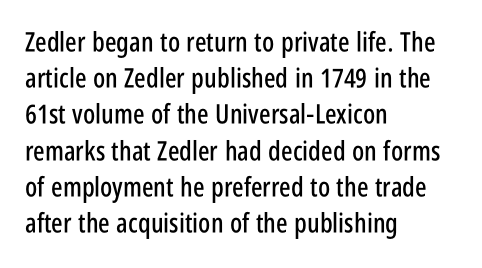
A normal amount of white space separates one row of letters from the next. Rendered with straight, roman letterforms. Rule under the text: the space is simply empty. Glyph-to-glyph distance matches everyday printed text. Horizontal alignment here is leftward, the default for most running prose.
